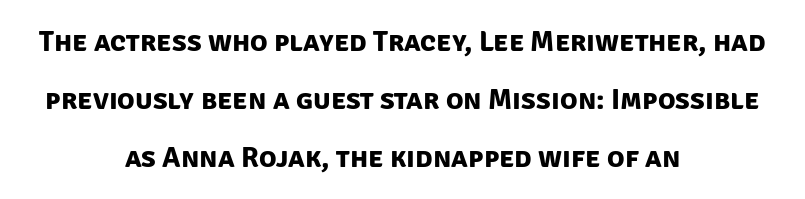
{"serif": "no", "bold": "yes", "weight": "bold", "width": "normal", "stroke_contrast": "low", "x_height": "large", "monospaced": "no", "underline": "no", "align": "center", "line_spacing": "loose", "line_spacing_ratio": 2.0, "letter_spacing": "normal", "letter_spacing_em": 0.0, "glyph_px": 29}
